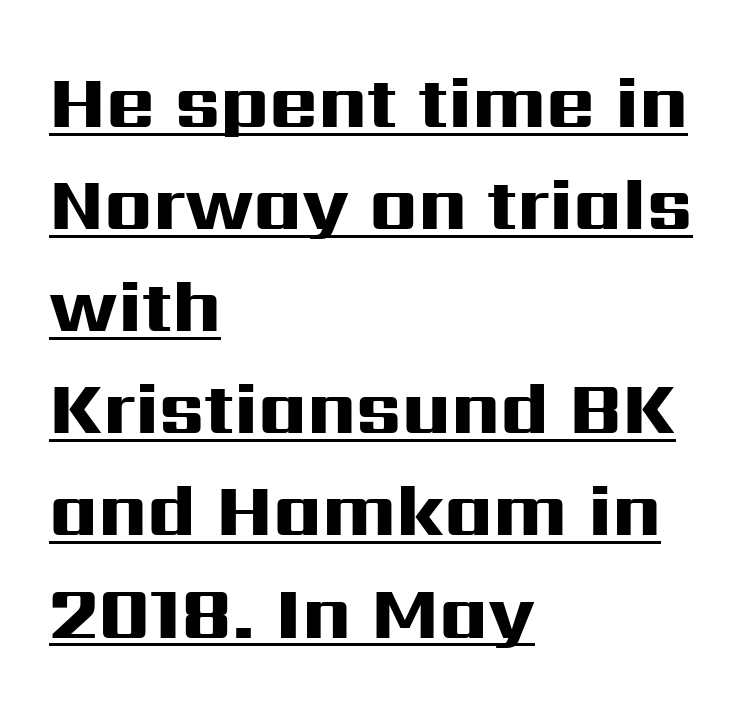
{"serif": "no", "italic": "no", "bold": "yes", "weight": "heavy", "width": "wide", "stroke_contrast": "high", "x_height": "medium", "monospaced": "no", "underline": "yes", "align": "left", "line_spacing": "normal", "line_spacing_ratio": 1.38, "letter_spacing": "normal", "letter_spacing_em": 0.0, "glyph_px": 74}
